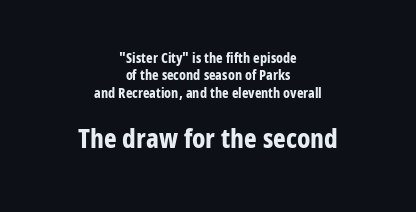
{"italic": "no", "bold": "yes", "underline": "no", "align": "center", "line_spacing_ratio": 1.24, "letter_spacing": "normal", "letter_spacing_em": 0.0, "larger_block": "second", "size_ratio": 1.93, "glyph_px": 27}
